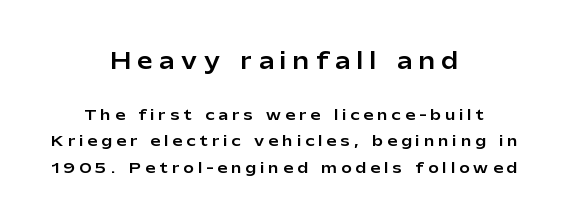
The image shows 22 px text type, upright; set centered, line spacing 1.88x, unusually wide letter spacing (+0.31 em), not underlined; the first (top) block is 1.57x larger.
